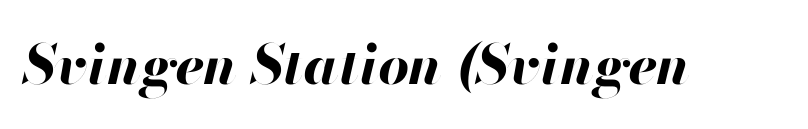
The image shows 54 px bold type, italic (leaning right); set normal letter spacing, not underlined; high stroke contrast and a small x-height.
